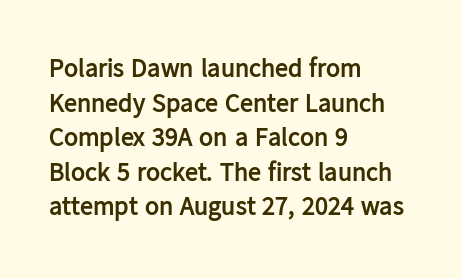
Q: Is the text bold? A: Yes.
Q: Is the text italic (slanted)? A: No, it is upright.
Q: Is the text underlined? A: No.
Q: How is the paragraph aligned? A: Left-aligned.
Q: Is the spacing between letters normal or unusually wide? A: Normal.
Q: Is the spacing between lines tight, normal or loose? A: Normal.
